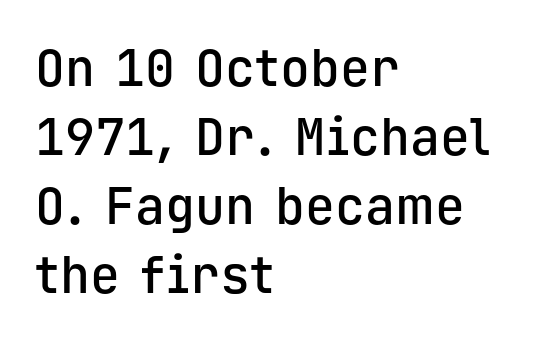
The image shows 50 px semibold sans-serif type, upright, monospaced; set left-aligned, normal line spacing (1.38x), normal letter spacing, not underlined; low stroke contrast and a medium x-height.
